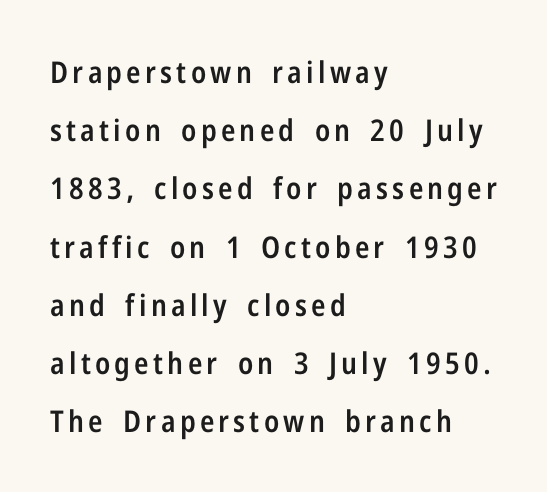
{"serif": "no", "italic": "no", "bold": "semi", "weight": "semibold", "width": "condensed", "stroke_contrast": "low", "x_height": "medium", "monospaced": "no", "underline": "no", "align": "left", "line_spacing": "loose", "line_spacing_ratio": 1.94, "glyph_px": 30}
